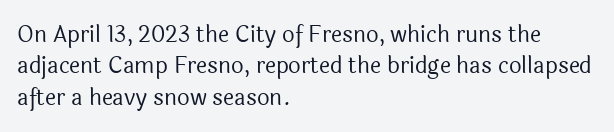
The image shows 22 px text type, upright; set left-aligned, normal line spacing (1.43x), normal letter spacing, not underlined.
